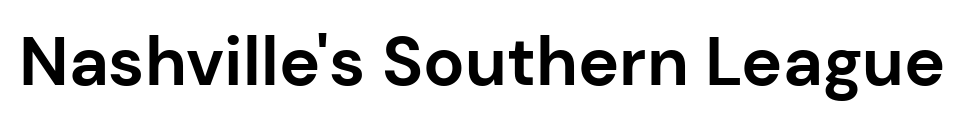
{"serif": "no", "italic": "no", "bold": "yes", "weight": "bold", "width": "normal", "stroke_contrast": "low", "x_height": "medium", "monospaced": "no", "underline": "no", "letter_spacing": "normal", "letter_spacing_em": 0.0, "glyph_px": 69}
